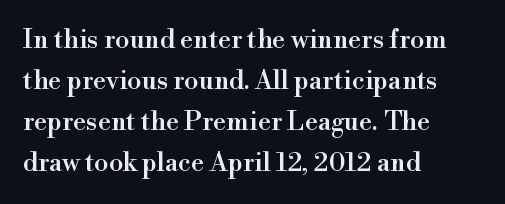
Descenders hang freely into open space. The font's upright variant was chosen for this text. Alignment: flush left. Leading: standard. The letterforms sit shoulder to shoulder at normal distance.
